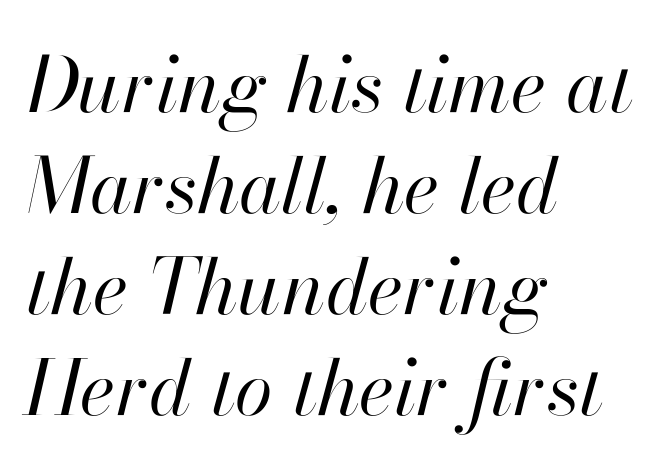
{"italic": "yes", "lean": "right", "slant_degrees": 13, "bold": "no", "weight": "regular", "width": "normal", "stroke_contrast": "high", "x_height": "small", "monospaced": "no", "underline": "no", "align": "left", "line_spacing": "normal", "line_spacing_ratio": 1.31, "letter_spacing": "normal", "letter_spacing_em": 0.0, "glyph_px": 77}
